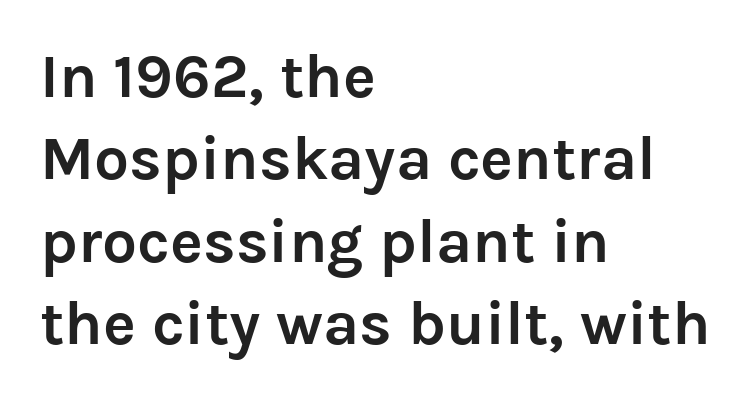
{"serif": "no", "italic": "no", "bold": "yes", "weight": "semibold", "width": "normal", "stroke_contrast": "low", "x_height": "medium", "monospaced": "no", "underline": "no", "align": "left", "line_spacing": "normal", "line_spacing_ratio": 1.33, "letter_spacing": "normal", "letter_spacing_em": 0.0, "glyph_px": 62}
